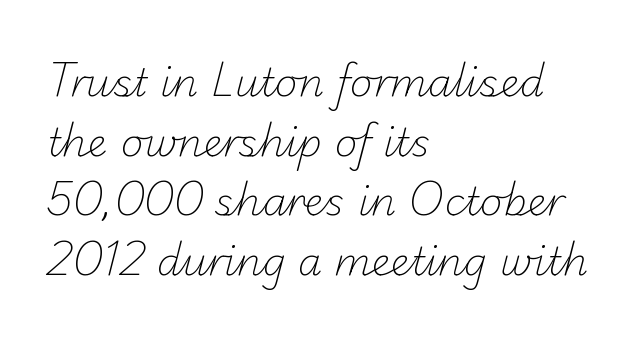
{"serif": "no", "bold": "no", "weight": "light", "width": "normal", "stroke_contrast": "low", "x_height": "small", "monospaced": "no", "underline": "no", "align": "left", "line_spacing": "normal", "line_spacing_ratio": 1.53, "letter_spacing": "normal", "letter_spacing_em": 0.0, "glyph_px": 39}
